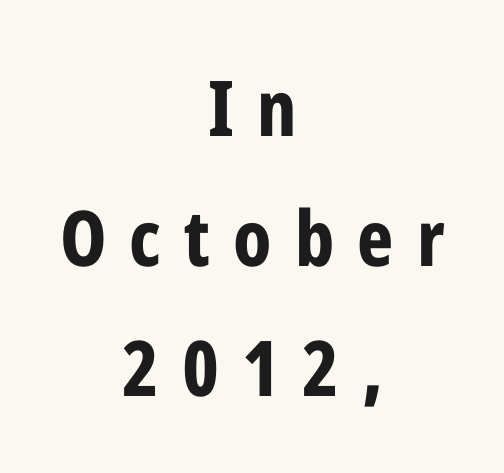
The image shows 77 px bold, condensed sans-serif type, upright; set centered, normal line spacing (1.69x), unusually wide letter spacing (+0.3 em), not underlined; low stroke contrast and a medium x-height.
